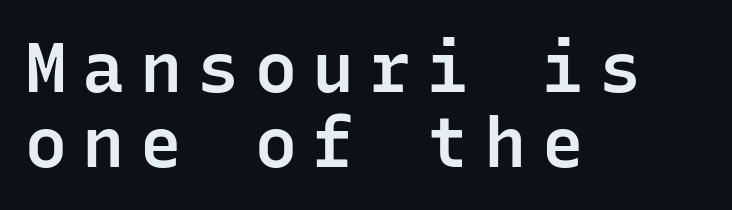
The image shows 70 px semibold sans-serif type, upright, monospaced; set left-aligned, tight line spacing (1.07x), unusually wide letter spacing (+0.22 em), not underlined; low stroke contrast and a medium x-height.
